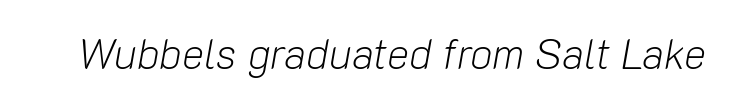
The image shows 42 px light type, italic (leaning right); set normal letter spacing, not underlined; low stroke contrast and a medium x-height.
